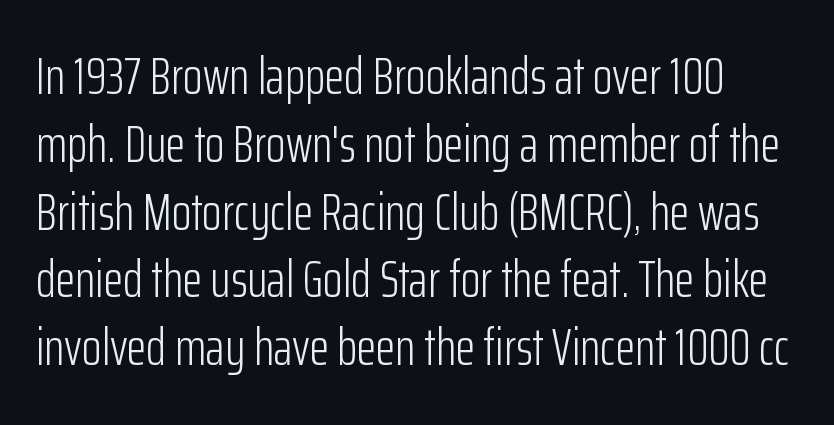
Q: Is the text bold? A: No.
Q: Is the text italic (slanted)? A: No, it is upright.
Q: Is the typeface a serif or a sans-serif typeface? A: Sans-serif.
Q: Is the text underlined? A: No.
Q: Is the spacing between letters normal or unusually wide? A: Normal.
Q: Is the spacing between lines tight, normal or loose? A: Normal.
Q: Width (condensed, normal, or wide)? A: Condensed.
Q: Stroke contrast? A: Low.
Q: x-height? A: Medium.
Q: Monospaced? A: No.
